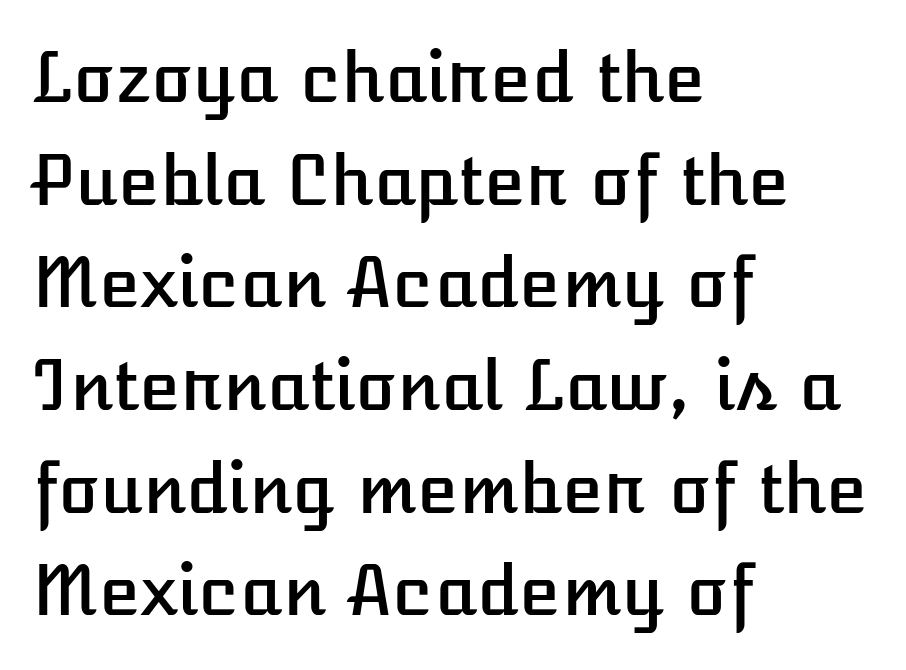
Q: Is the text italic (slanted)? A: No, it is upright.
Q: Is the text underlined? A: No.
Q: How is the paragraph aligned? A: Left-aligned.
Q: Is the spacing between letters normal or unusually wide? A: Normal.
Q: Is the spacing between lines tight, normal or loose? A: Normal.
Q: Width (condensed, normal, or wide)? A: Normal.
Q: Stroke contrast? A: Low.
Q: x-height? A: Medium.
Q: Monospaced? A: No.
